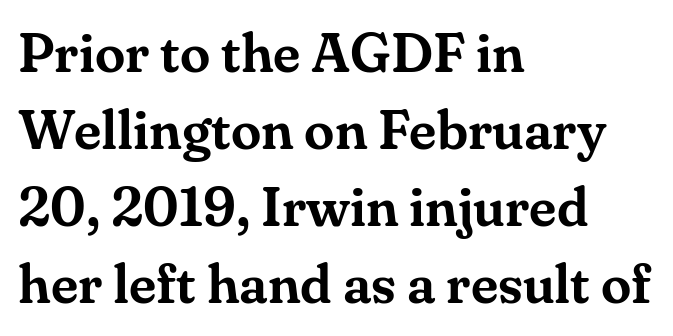
The image shows 55 px serif type, upright; set left-aligned, normal line spacing (1.4x), normal letter spacing, not underlined; medium stroke contrast and a small x-height.
